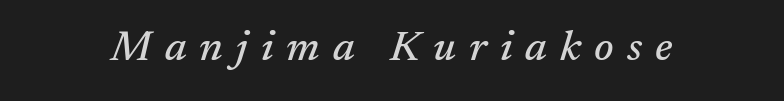
Q: Is the text italic (slanted)? A: Yes, it leans right by about 17 degrees.
Q: Is the typeface a serif or a sans-serif typeface? A: Serif.
Q: Is the text underlined? A: No.
Q: Is the spacing between letters normal or unusually wide? A: Unusually wide.
Q: Width (condensed, normal, or wide)? A: Normal.
Q: Stroke contrast? A: Medium.
Q: x-height? A: Medium.
Q: Monospaced? A: No.
